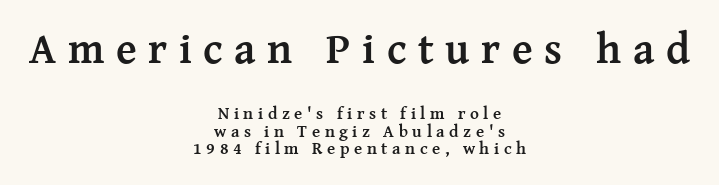
Regarding serifs, this sample has them. Thick stems and heavy bowls — unmistakably bold. The letters stand straight up with perfectly vertical stems. Between one letter and the next there's a generous, obvious gap. In CSS terms this would be text-align: center.
